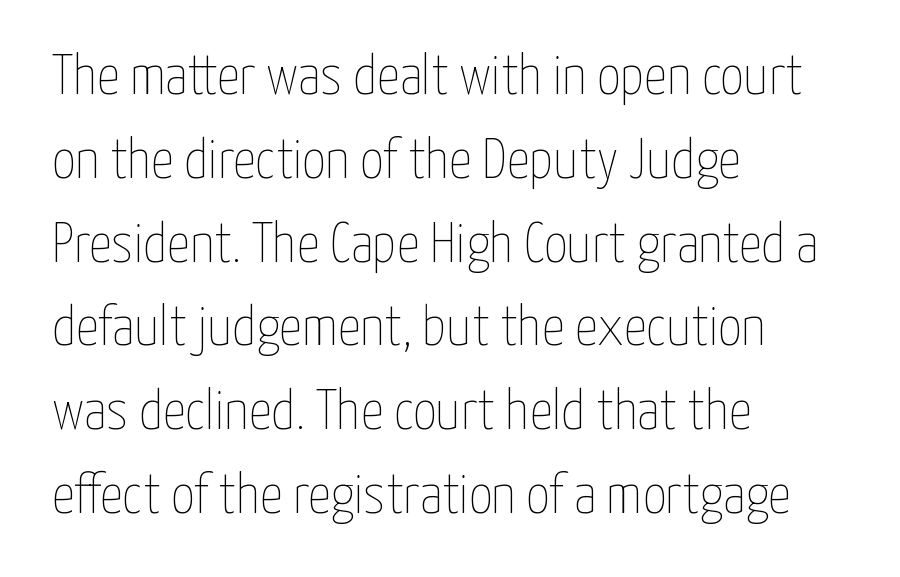
Q: Is the text bold? A: No.
Q: Is the text italic (slanted)? A: No, it is upright.
Q: Is the text underlined? A: No.
Q: How is the paragraph aligned? A: Left-aligned.
Q: Is the spacing between letters normal or unusually wide? A: Normal.
Q: Is the spacing between lines tight, normal or loose? A: Normal.
Q: Width (condensed, normal, or wide)? A: Condensed.
Q: Stroke contrast? A: Low.
Q: x-height? A: Medium.
Q: Monospaced? A: No.
